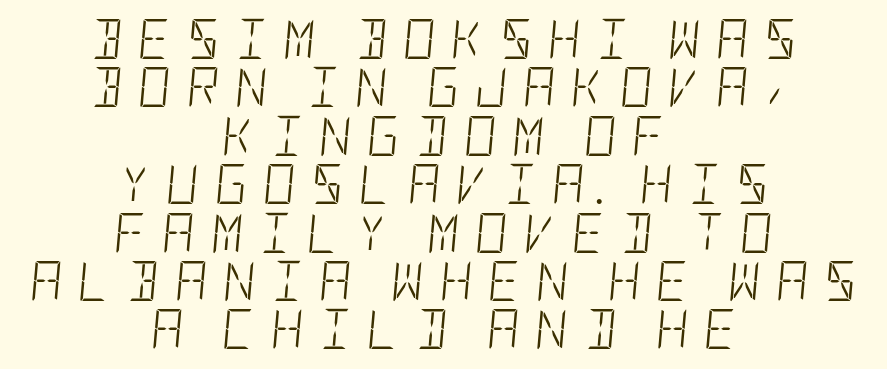
The image shows 40 px light, condensed type, italic (leaning right); set centered, line spacing 1.21x, unusually wide letter spacing (+0.39 em), not underlined; low stroke contrast and a large x-height.
